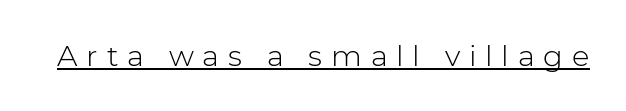
Q: Is the text bold? A: No.
Q: Is the text italic (slanted)? A: No, it is upright.
Q: Is the typeface a serif or a sans-serif typeface? A: Sans-serif.
Q: Is the text underlined? A: Yes.
Q: Is the spacing between letters normal or unusually wide? A: Unusually wide.
Q: Width (condensed, normal, or wide)? A: Normal.
Q: Stroke contrast? A: Low.
Q: x-height? A: Medium.
Q: Monospaced? A: No.
